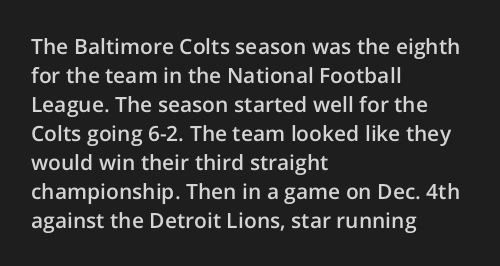
{"italic": "no", "bold": "semi", "underline": "no", "align": "left", "line_spacing": "normal", "line_spacing_ratio": 1.38, "letter_spacing": "normal", "letter_spacing_em": 0.0, "glyph_px": 21}
